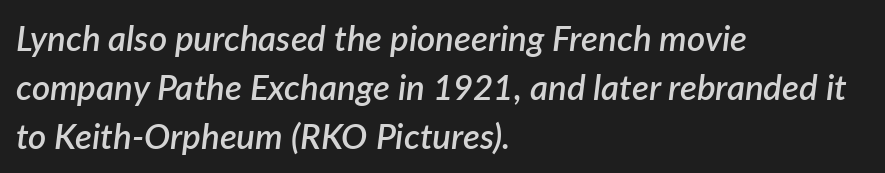
{"italic": "yes", "lean": "right", "slant_degrees": 7, "bold": "semi", "weight": "semibold", "width": "normal", "stroke_contrast": "low", "x_height": "medium", "monospaced": "no", "underline": "no", "align": "left", "line_spacing": "normal", "line_spacing_ratio": 1.4, "letter_spacing": "normal", "letter_spacing_em": 0.0, "glyph_px": 35}
